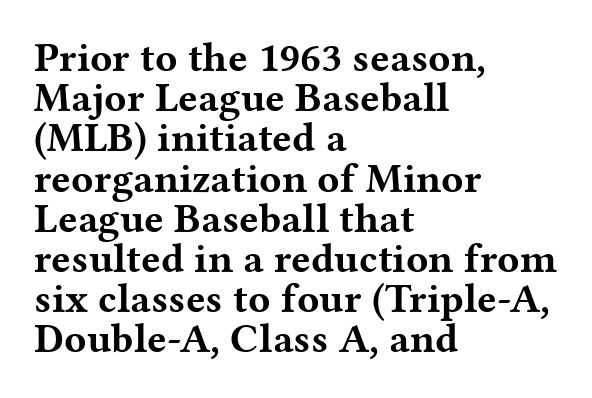
The image shows 41 px bold, wide serif type, upright; set left-aligned, tight line spacing (0.98x), normal letter spacing, not underlined; medium stroke contrast and a medium x-height.
